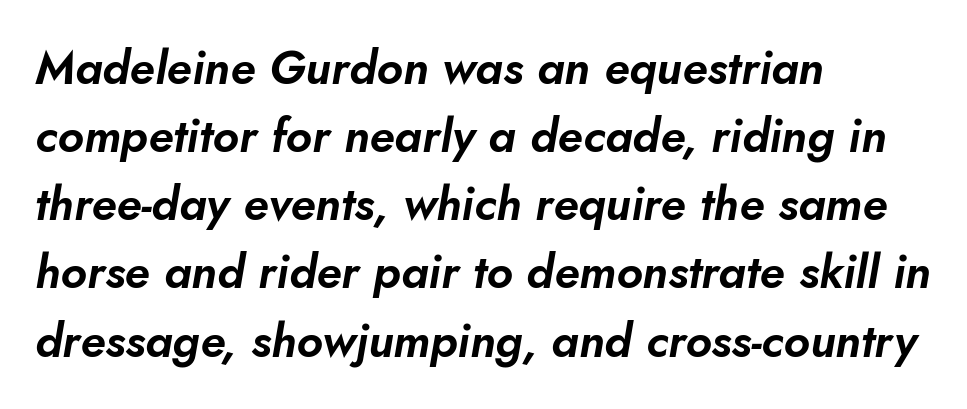
The image shows 47 px text type, italic (leaning right); set left-aligned, normal line spacing (1.45x), normal letter spacing, not underlined; low stroke contrast and a small x-height.
